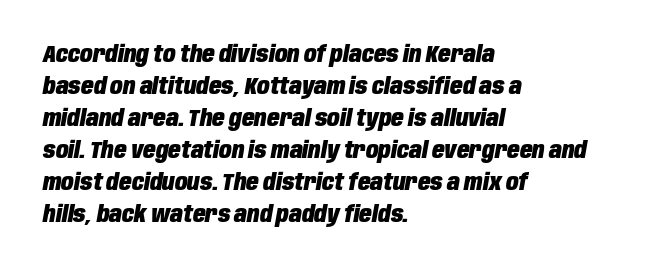
The image shows 23 px bold type, italic (leaning right); set left-aligned, normal line spacing (1.39x), normal letter spacing, not underlined.
